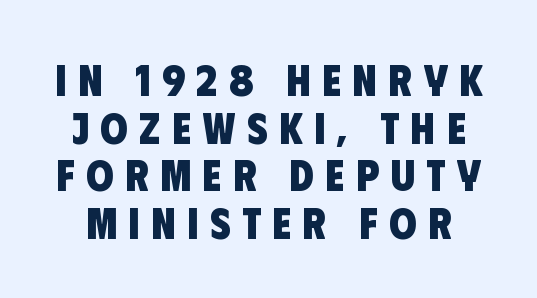
Q: Is the text bold? A: Yes.
Q: Is the typeface a serif or a sans-serif typeface? A: Sans-serif.
Q: Is the text underlined? A: No.
Q: Is the spacing between letters normal or unusually wide? A: Unusually wide.
Q: Is the spacing between lines tight, normal or loose? A: Tight.
Q: Width (condensed, normal, or wide)? A: Condensed.
Q: Stroke contrast? A: Low.
Q: x-height? A: Large.
Q: Monospaced? A: No.
